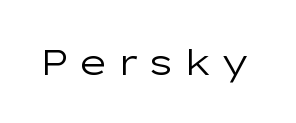
The image shows 36 px regular-weight, wide sans-serif type, upright; set unusually wide letter spacing (+0.21 em), not underlined; low stroke contrast and a medium x-height.
